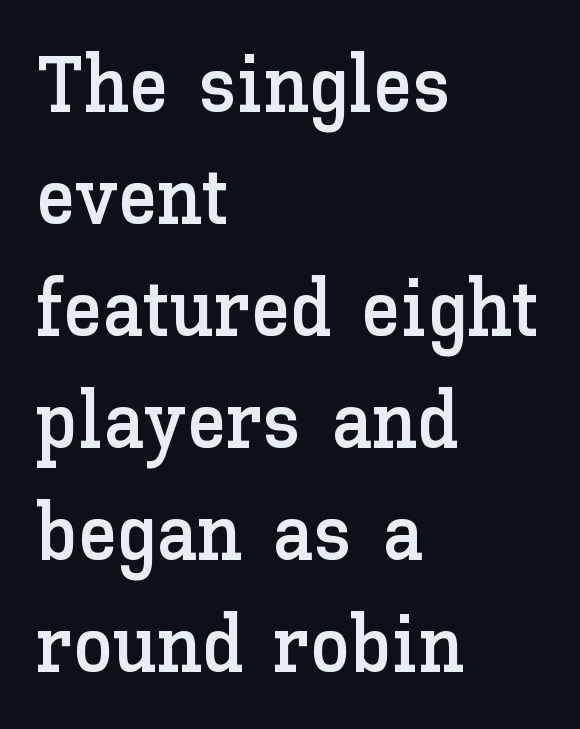
{"italic": "no", "width": "normal", "stroke_contrast": "low", "x_height": "medium", "monospaced": "no", "underline": "no", "align": "left", "line_spacing": "normal", "line_spacing_ratio": 1.4, "letter_spacing": "normal", "letter_spacing_em": 0.0, "glyph_px": 80}
